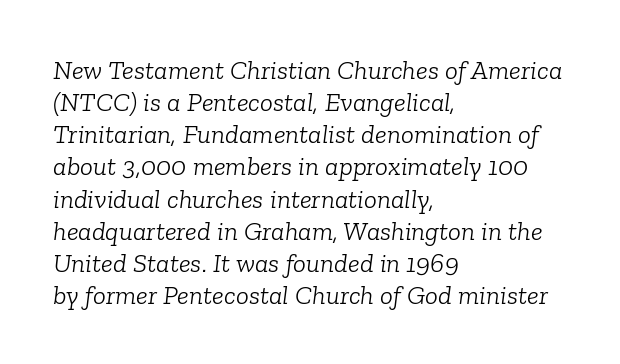
Q: Is the text bold? A: No.
Q: Is the text italic (slanted)? A: Yes, it leans right by about 6 degrees.
Q: Is the text underlined? A: No.
Q: How is the paragraph aligned? A: Left-aligned.
Q: Is the spacing between letters normal or unusually wide? A: Normal.
